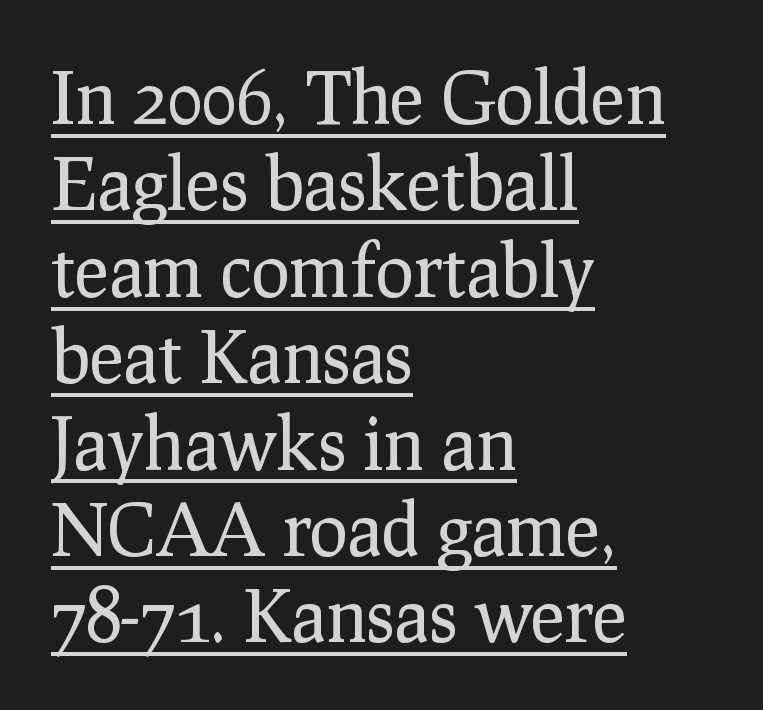
{"serif": "yes", "italic": "no", "bold": "no", "weight": "regular", "width": "normal", "stroke_contrast": "low", "x_height": "medium", "monospaced": "no", "underline": "yes", "align": "left", "line_spacing_ratio": 1.2, "letter_spacing": "normal", "letter_spacing_em": 0.0, "glyph_px": 72}
